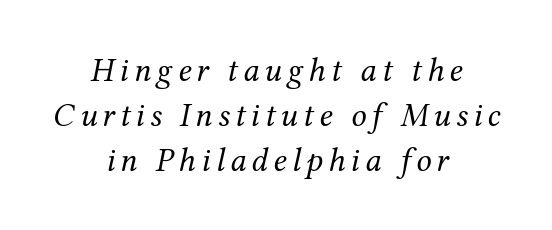
Q: Is the text bold? A: No.
Q: Is the text italic (slanted)? A: Yes, it leans right by about 12 degrees.
Q: Is the typeface a serif or a sans-serif typeface? A: Serif.
Q: Is the text underlined? A: No.
Q: How is the paragraph aligned? A: Centered.
Q: Is the spacing between lines tight, normal or loose? A: Normal.
Q: Width (condensed, normal, or wide)? A: Normal.
Q: Stroke contrast? A: Medium.
Q: x-height? A: Medium.
Q: Monospaced? A: No.
